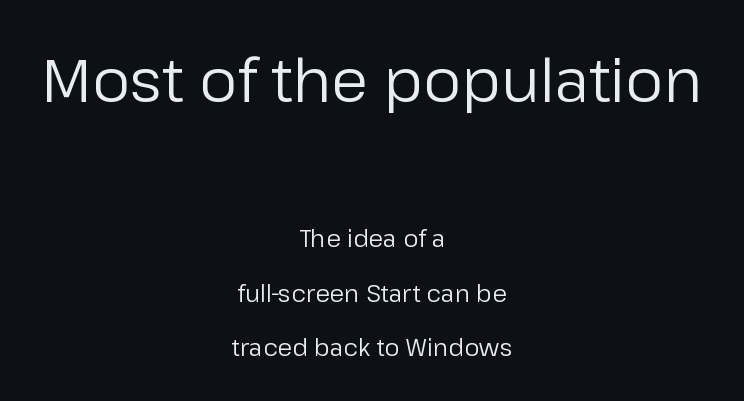
The image shows 60 px regular-weight sans-serif type, upright; set centered, loose line spacing (2.27x), normal letter spacing, not underlined; the first (top) block is 2.5x larger; low stroke contrast and a medium x-height.
